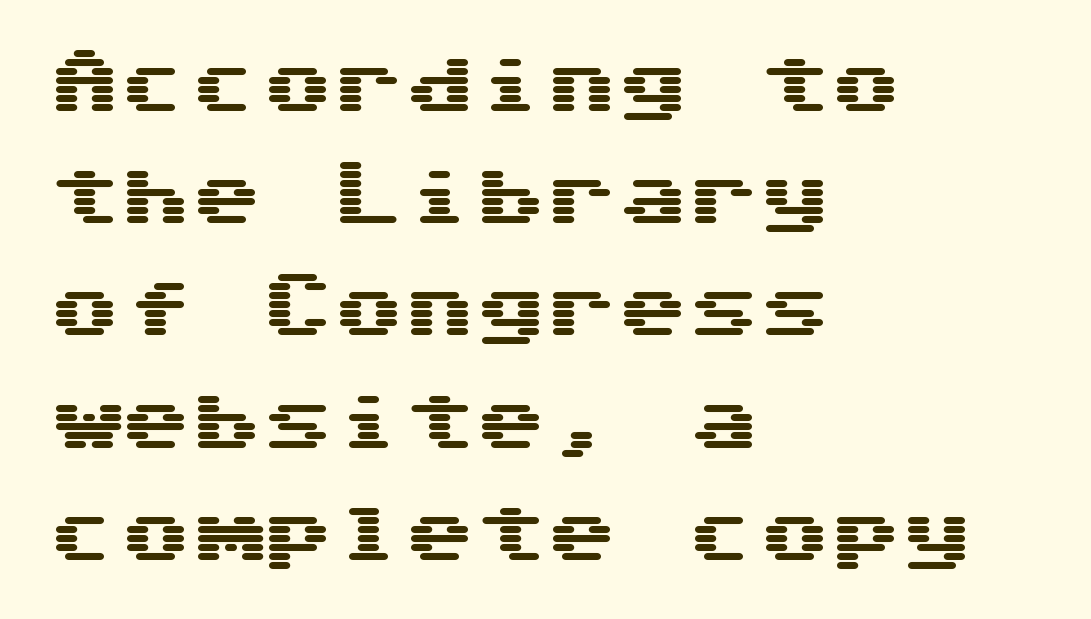
The image shows 71 px wide sans-serif type, upright; set left-aligned, normal line spacing (1.58x), normal letter spacing, not underlined; medium stroke contrast and a medium x-height.
